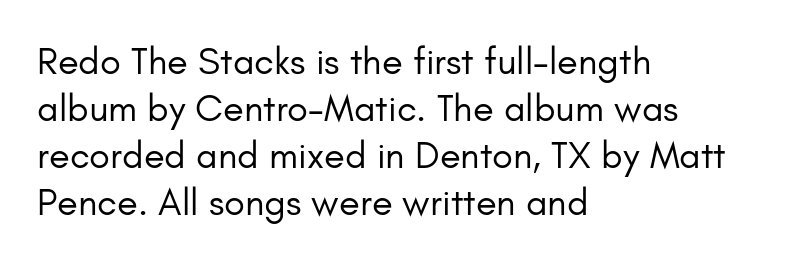
Q: Is the text bold? A: No.
Q: Is the text italic (slanted)? A: No, it is upright.
Q: Is the typeface a serif or a sans-serif typeface? A: Sans-serif.
Q: Is the text underlined? A: No.
Q: How is the paragraph aligned? A: Left-aligned.
Q: Is the spacing between letters normal or unusually wide? A: Normal.
Q: Width (condensed, normal, or wide)? A: Normal.
Q: Stroke contrast? A: Low.
Q: x-height? A: Small.
Q: Monospaced? A: No.
